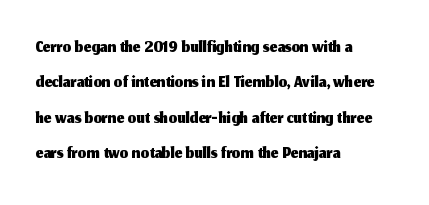
Q: Is the text italic (slanted)? A: No, it is upright.
Q: Is the text underlined? A: No.
Q: How is the paragraph aligned? A: Left-aligned.
Q: Is the spacing between letters normal or unusually wide? A: Normal.
Q: Is the spacing between lines tight, normal or loose? A: Normal.
